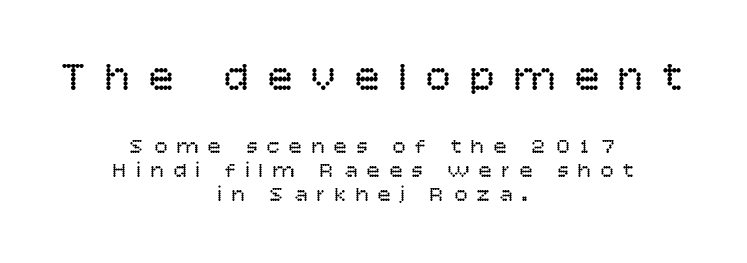
The image shows 43 px regular-weight sans-serif type, upright; set centered, tight line spacing (1.09x), unusually wide letter spacing (+0.42 em), not underlined; the first (top) block is 1.95x larger; low stroke contrast and a large x-height.
